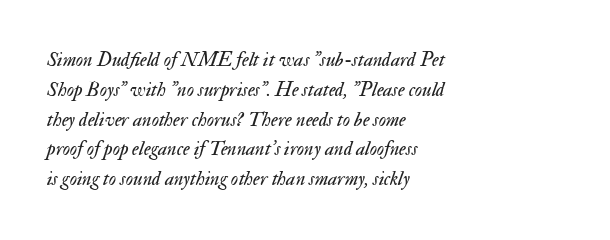
{"italic": "yes", "lean": "right", "slant_degrees": 17, "bold": "no", "underline": "no", "align": "left", "line_spacing": "normal", "line_spacing_ratio": 1.49, "letter_spacing": "normal", "letter_spacing_em": 0.0, "glyph_px": 20}
